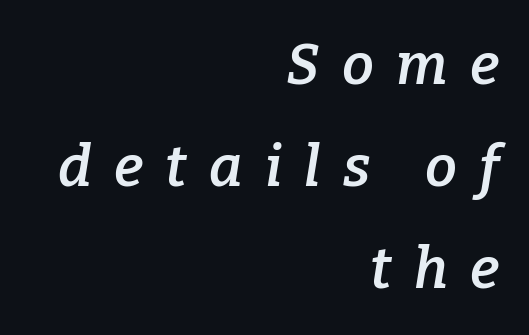
Q: Is the text bold? A: Semi-bold.
Q: Is the text italic (slanted)? A: Yes, it leans right by about 9 degrees.
Q: Is the typeface a serif or a sans-serif typeface? A: Serif.
Q: Is the text underlined? A: No.
Q: How is the paragraph aligned? A: Right-aligned.
Q: Is the spacing between letters normal or unusually wide? A: Unusually wide.
Q: Width (condensed, normal, or wide)? A: Normal.
Q: Stroke contrast? A: Low.
Q: x-height? A: Medium.
Q: Monospaced? A: No.
